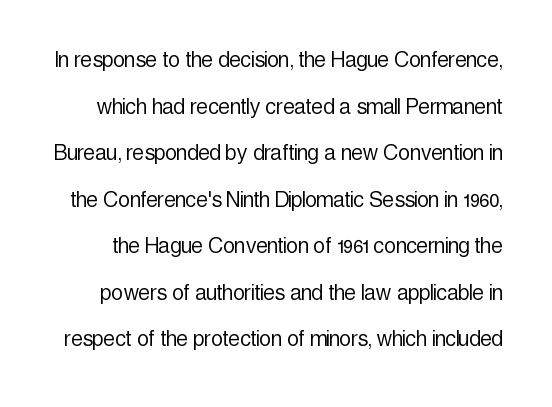
These lines were composed using upright roman letters. Ink coverage per letter is moderate at most. Words appear dense and cohesive because spacing is normal. This rendering features lettering with no underline.
